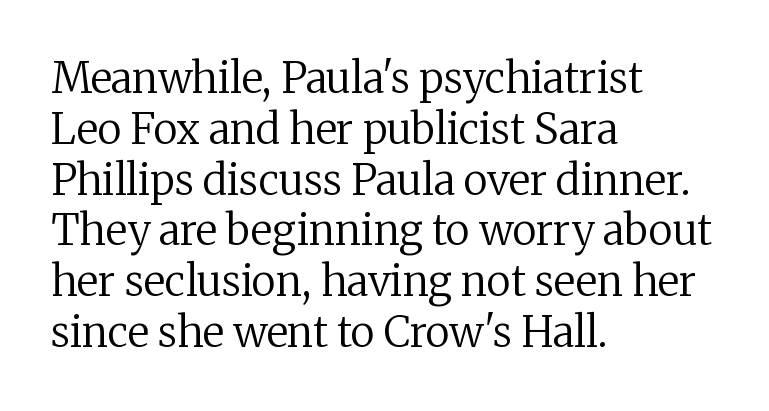
This sample is left-justified, so line endings fall wherever the words run out. The strokes carry an ordinary text weight at most. Is the letter spacing exaggerated? No — it looks like the ordinary default. This is roman type, the default non-slanted kind. Check under the words: just untouched page.
